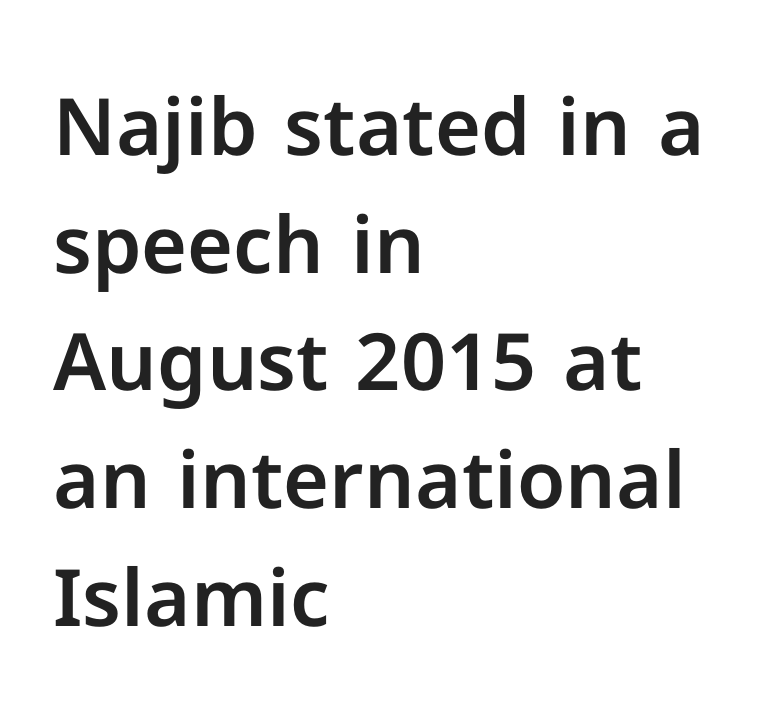
{"serif": "no", "italic": "no", "width": "normal", "stroke_contrast": "low", "x_height": "medium", "monospaced": "no", "underline": "no", "align": "left", "line_spacing": "normal", "line_spacing_ratio": 1.49, "letter_spacing": "normal", "letter_spacing_em": 0.0, "glyph_px": 79}
